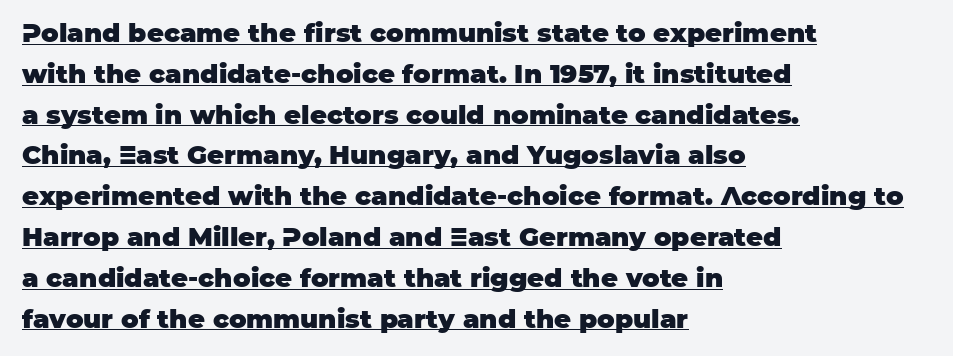
{"italic": "no", "bold": "yes", "underline": "yes", "align": "left", "line_spacing": "normal", "line_spacing_ratio": 1.57, "letter_spacing": "normal", "letter_spacing_em": 0.0, "glyph_px": 26}
